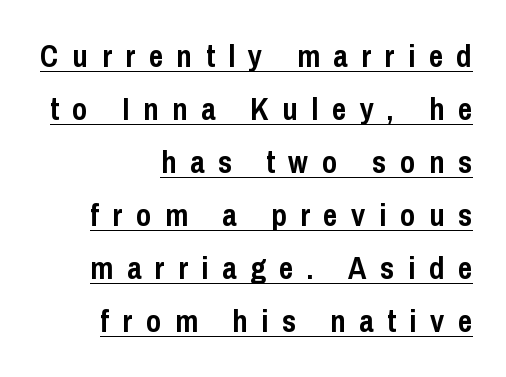
Q: Is the text bold? A: Yes.
Q: Is the text italic (slanted)? A: No, it is upright.
Q: Is the typeface a serif or a sans-serif typeface? A: Sans-serif.
Q: Is the text underlined? A: Yes.
Q: How is the paragraph aligned? A: Right-aligned.
Q: Is the spacing between letters normal or unusually wide? A: Unusually wide.
Q: Width (condensed, normal, or wide)? A: Condensed.
Q: Stroke contrast? A: Low.
Q: x-height? A: Medium.
Q: Monospaced? A: No.
